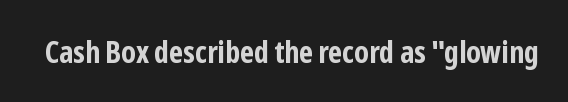
Proportional: the letters do not fall into vertical columns. Anything drawn beneath the words? Only blank space. Ordinary non-slanted type is in use. In terms of weight, the rendering is a true, heavy bold.
